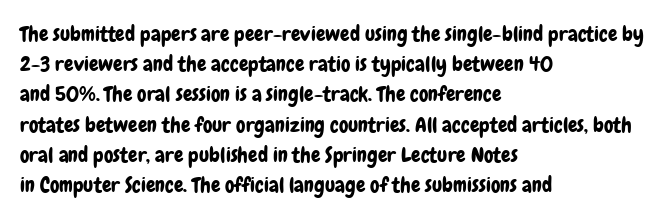
{"italic": "no", "underline": "no", "align": "left", "line_spacing": "normal", "line_spacing_ratio": 1.44, "letter_spacing": "normal", "letter_spacing_em": 0.0, "glyph_px": 21}
